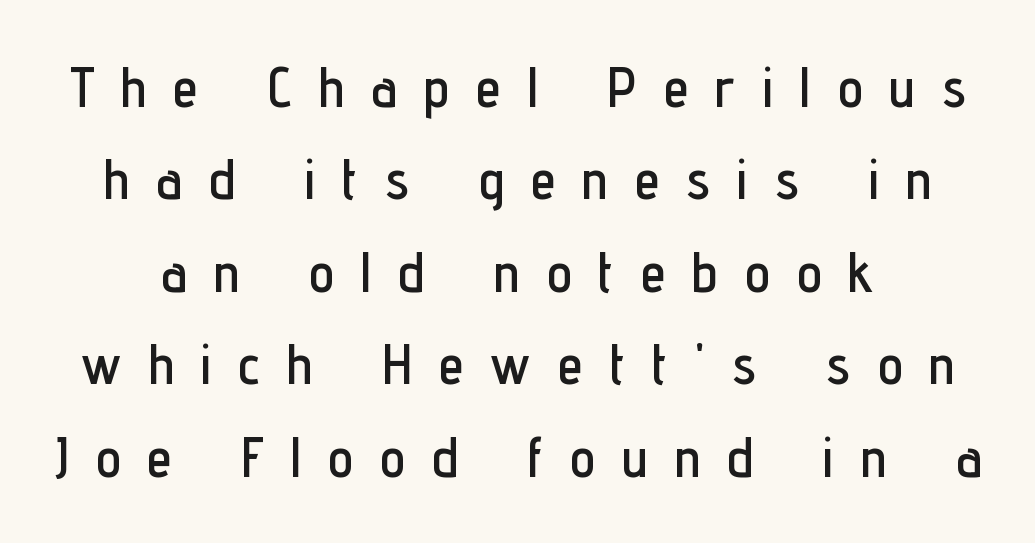
Evenly set lines give the paragraph a standard silhouette. Descenders are the only things crossing below the line. A typesetter would call this proportional, since set widths differ per character. Neither beginnings nor endings align; midpoints do.
